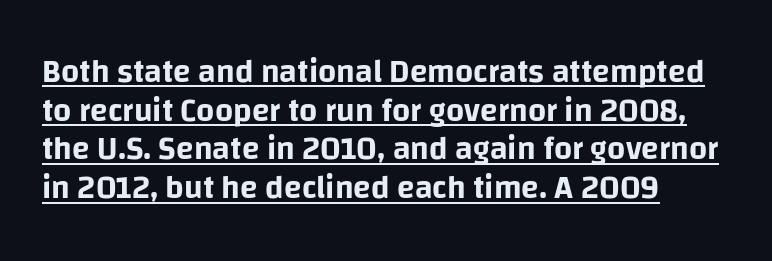
Letterform terminals end flat and unadorned throughout the passage. Typeset ragged right — the left edge is the straight one. The typesetter has applied underlining to the passage shown. You could not count columns in this text — the font is proportionally spaced.
